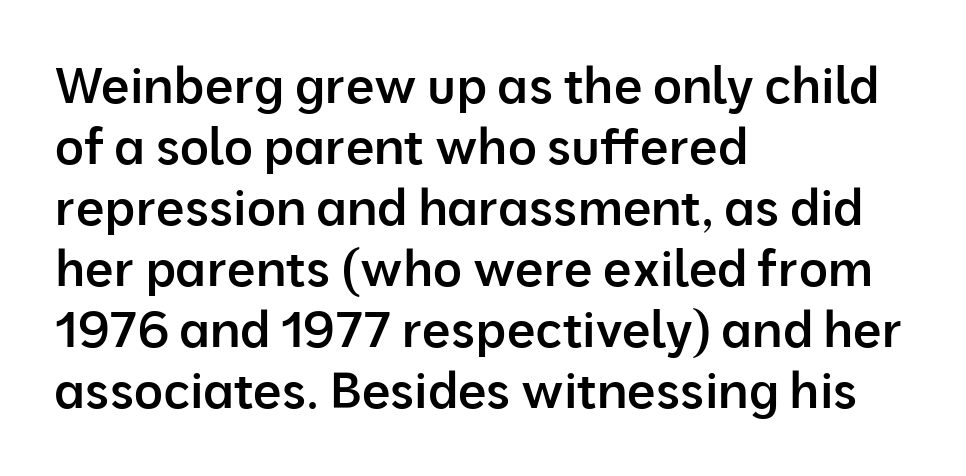
This is roman type, the default non-slanted kind. Just letters on the line, the space beneath them empty. Observe the absence of serifs on each vertical stroke in this sample. The tracking reads as untouched default to a designer's eye. The rendering uses natural spacing where letterforms have individual widths. If you drew a ruler down the left edge, every line would touch it.
